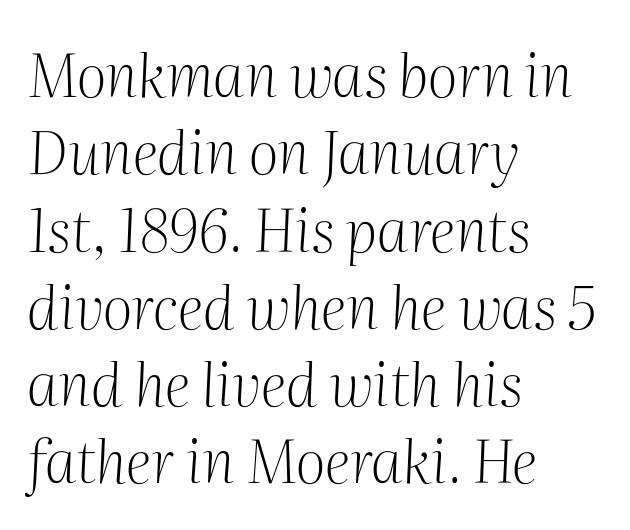
Observe the serifs anchoring each vertical stroke in this sample. The passage shown has conventional tracking throughout. The foot of each line stays bare and open. The vertical gap from one line to the next is medium. If you drew a line through each stem, it would be angled. Is the block centered? No — it sits flush against the left margin.
